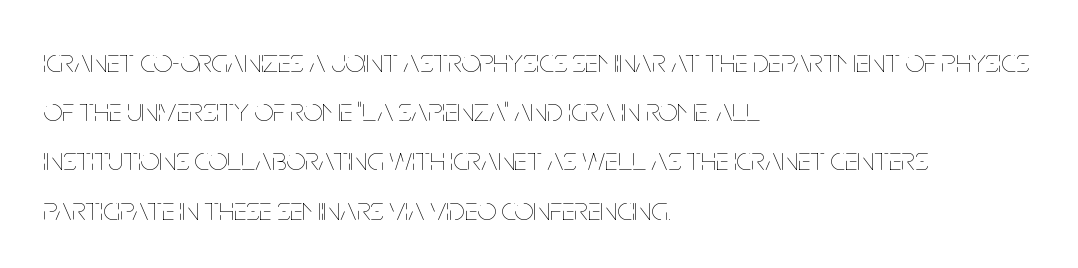
{"italic": "no", "bold": "no", "weight": "thin", "width": "condensed", "stroke_contrast": "low", "x_height": "large", "monospaced": "no", "underline": "no", "align": "left", "line_spacing": "normal", "line_spacing_ratio": 1.49, "letter_spacing": "normal", "letter_spacing_em": 0.0, "glyph_px": 33}
